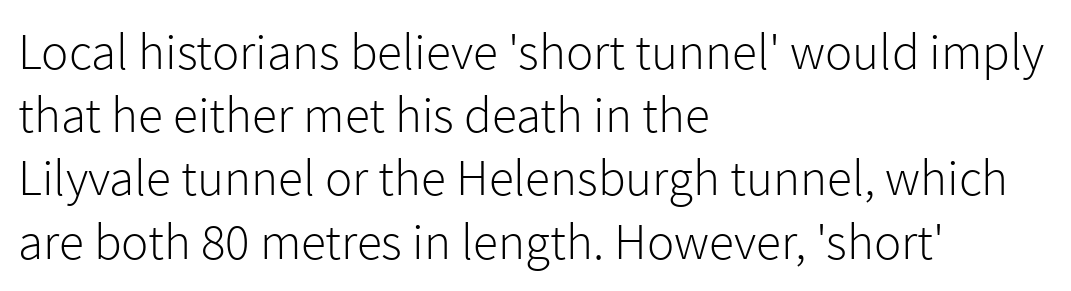
The image shows 51 px light sans-serif type, upright; set left-aligned, line spacing 1.24x, normal letter spacing, not underlined; a medium x-height.
